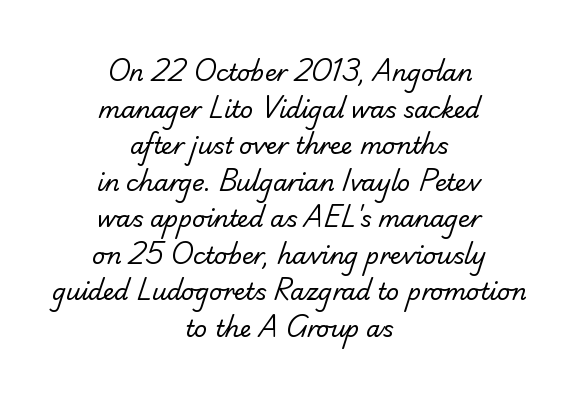
The image shows 23 px text type; set centered, normal line spacing (1.59x), normal letter spacing, not underlined.
